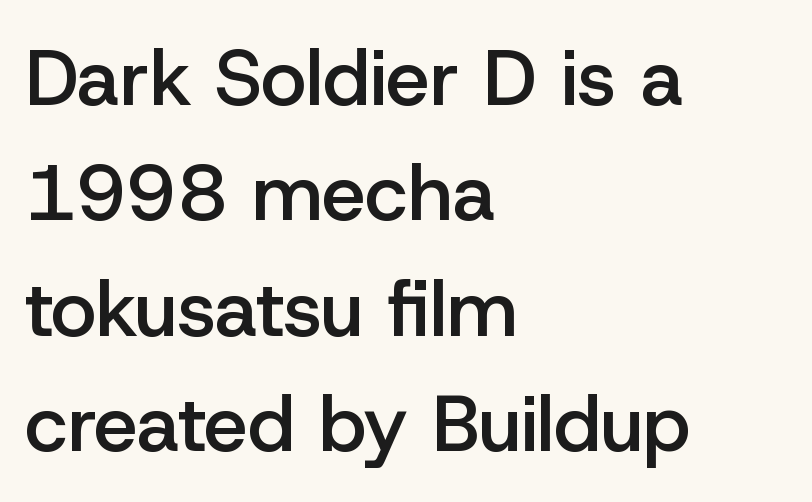
Each letter keeps its own natural width here, so spacing adapts to shape. When letters stand straight like this, we call the style roman or upright. The passage shown has conventional tracking throughout. The space between consecutive lines is moderate. Layout note: lines flush left. On the weight axis this lands at semibold, roughly 600.
